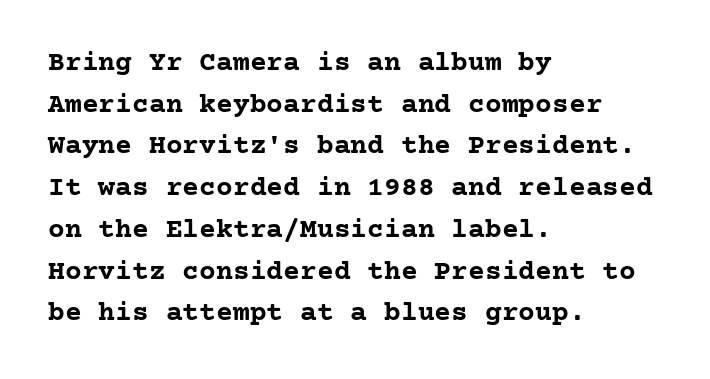
Standard letterfit; no display-style spreading of the glyphs. Typesetter's note: full bold, strokes at maximum text heaviness. These lines were composed using upright roman letters. The rag falls on the right side of this text block. Compared with typical paragraphs, the rows here are spaced about the same. The font family rendered here belongs to the serif group.
